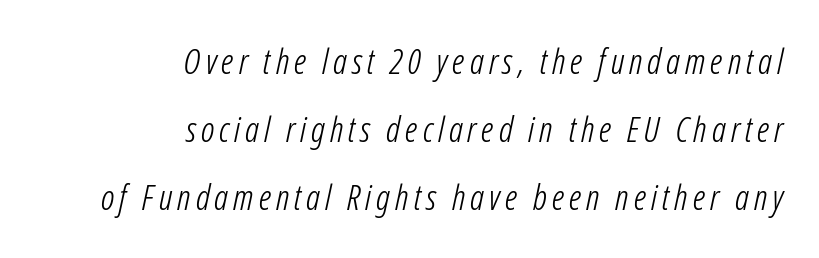
{"italic": "yes", "lean": "right", "slant_degrees": 12, "bold": "no", "weight": "light", "width": "condensed", "stroke_contrast": "low", "x_height": "medium", "monospaced": "no", "underline": "no", "align": "right", "line_spacing": "loose", "line_spacing_ratio": 1.95, "glyph_px": 35}
